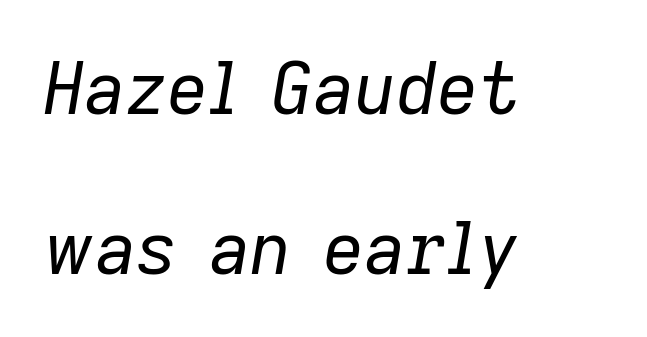
{"italic": "yes", "lean": "right", "slant_degrees": 9, "bold": "no", "weight": "regular", "width": "normal", "stroke_contrast": "low", "x_height": "medium", "monospaced": "no", "underline": "no", "align": "left", "line_spacing": "loose", "line_spacing_ratio": 2.22, "letter_spacing": "normal", "letter_spacing_em": 0.0, "glyph_px": 72}
